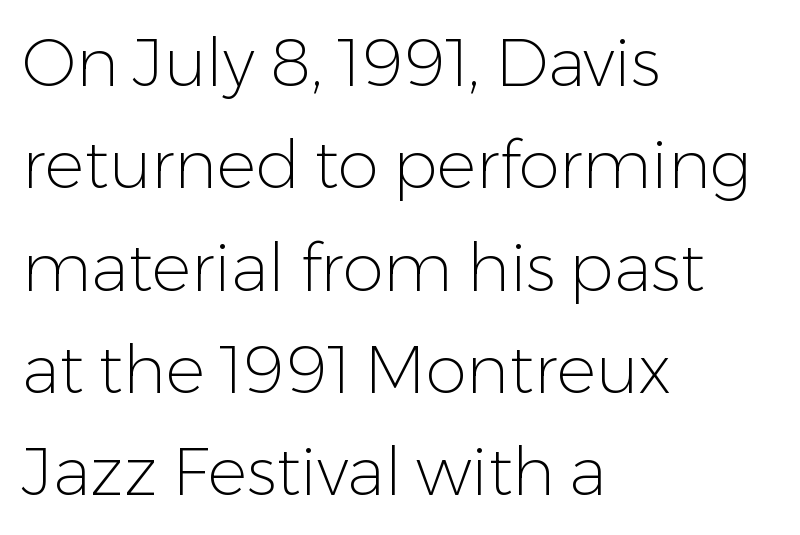
Q: Is the text bold? A: No.
Q: Is the text italic (slanted)? A: No, it is upright.
Q: Is the typeface a serif or a sans-serif typeface? A: Sans-serif.
Q: Is the text underlined? A: No.
Q: How is the paragraph aligned? A: Left-aligned.
Q: Is the spacing between letters normal or unusually wide? A: Normal.
Q: Is the spacing between lines tight, normal or loose? A: Normal.
Q: Width (condensed, normal, or wide)? A: Normal.
Q: Stroke contrast? A: Low.
Q: x-height? A: Medium.
Q: Monospaced? A: No.
